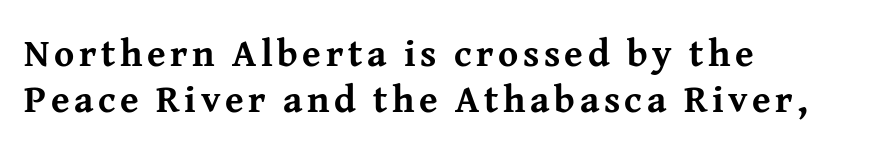
Character widths vary here, with narrow letters taking less room than wide ones. The characters look thick and weighty, a clear bold. The rag falls on the right side of this text block. A roman cut, with each character standing at attention. Plain, unruled lines of type. This sample uses a serif face.
